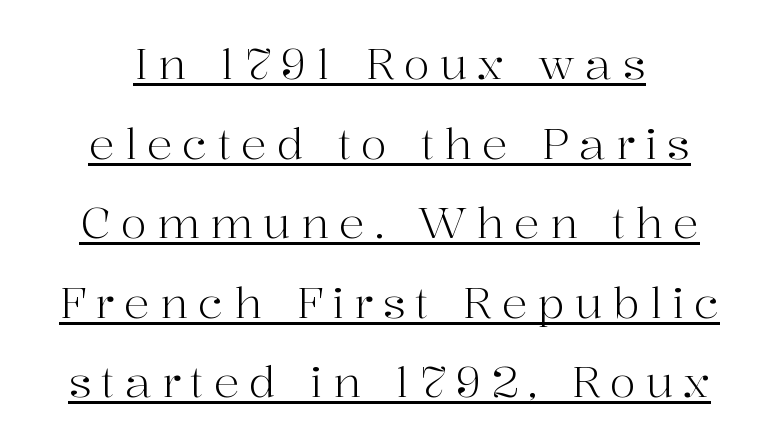
{"serif": "yes", "italic": "no", "bold": "no", "weight": "light", "width": "normal", "stroke_contrast": "high", "x_height": "medium", "monospaced": "no", "underline": "yes", "align": "center", "line_spacing_ratio": 1.85, "letter_spacing": "wide", "letter_spacing_em": 0.23, "glyph_px": 43}
